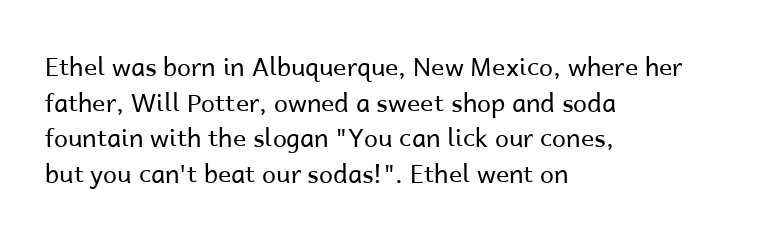
Q: Is the text bold? A: No.
Q: Is the text italic (slanted)? A: No, it is upright.
Q: Is the text underlined? A: No.
Q: How is the paragraph aligned? A: Left-aligned.
Q: Is the spacing between letters normal or unusually wide? A: Normal.
Q: Is the spacing between lines tight, normal or loose? A: Normal.
